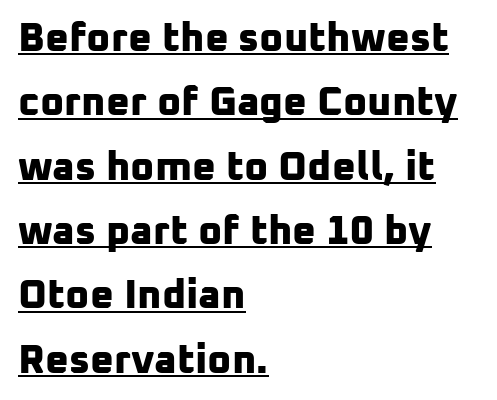
Quick note: interline space is typical. Bold? Absolutely — the strokes are thick and heavy. One-word summary of the alignment: left. The words here are underlined.
